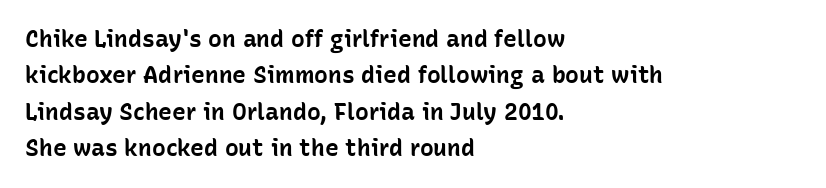
Q: Is the text bold? A: Yes.
Q: Is the text italic (slanted)? A: No, it is upright.
Q: Is the text underlined? A: No.
Q: How is the paragraph aligned? A: Left-aligned.
Q: Is the spacing between letters normal or unusually wide? A: Normal.
Q: Is the spacing between lines tight, normal or loose? A: Normal.
